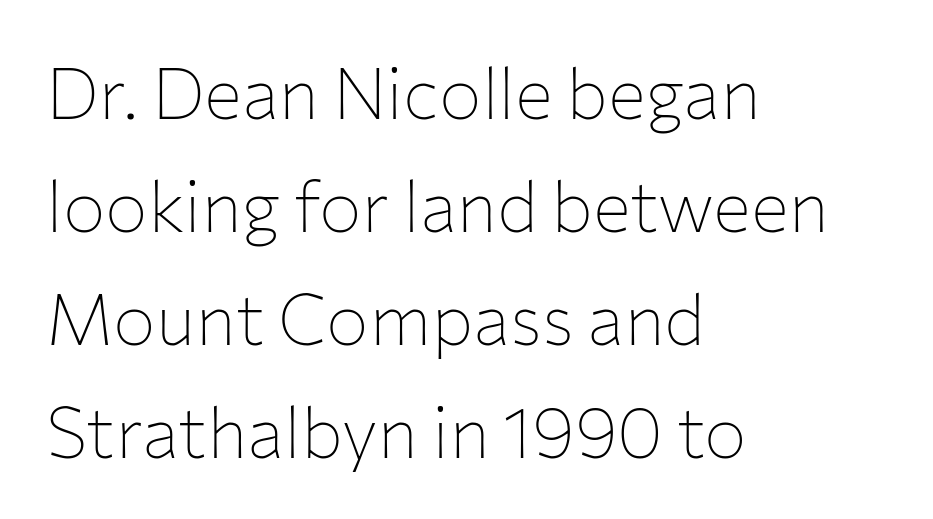
{"serif": "no", "italic": "no", "bold": "no", "weight": "thin", "width": "normal", "stroke_contrast": "low", "x_height": "medium", "monospaced": "no", "underline": "no", "align": "left", "line_spacing": "normal", "line_spacing_ratio": 1.59, "letter_spacing": "normal", "letter_spacing_em": 0.0, "glyph_px": 71}
